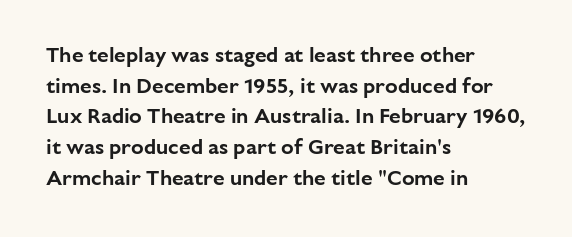
Style check: upright. Quick note: interline space is typical. This sample uses plain, unmodified letter spacing. In CSS terms this would be text-align: left.
